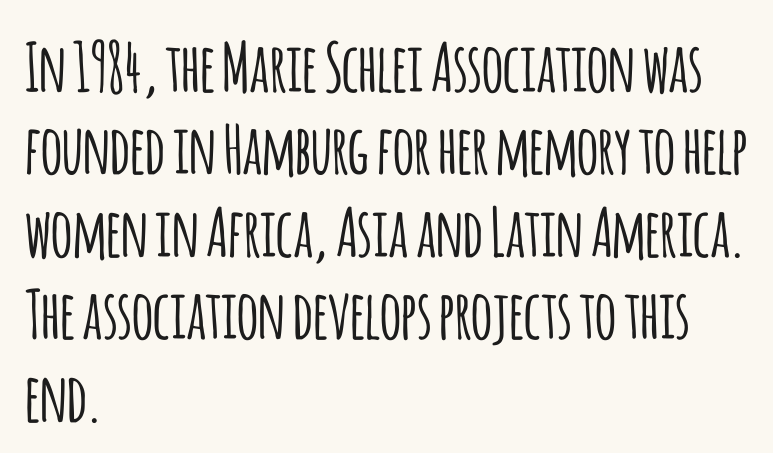
Q: Is the text italic (slanted)? A: No, it is upright.
Q: Is the typeface a serif or a sans-serif typeface? A: Sans-serif.
Q: Is the text underlined? A: No.
Q: How is the paragraph aligned? A: Left-aligned.
Q: Is the spacing between letters normal or unusually wide? A: Normal.
Q: Width (condensed, normal, or wide)? A: Condensed.
Q: Stroke contrast? A: Low.
Q: x-height? A: Large.
Q: Monospaced? A: No.
